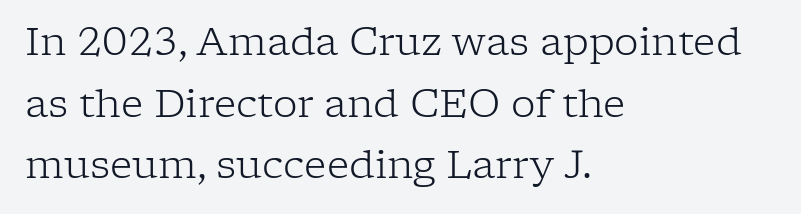
Q: Is the text bold? A: No.
Q: Is the text italic (slanted)? A: No, it is upright.
Q: Is the typeface a serif or a sans-serif typeface? A: Serif.
Q: Is the text underlined? A: No.
Q: How is the paragraph aligned? A: Left-aligned.
Q: Is the spacing between letters normal or unusually wide? A: Normal.
Q: Is the spacing between lines tight, normal or loose? A: Normal.
Q: Width (condensed, normal, or wide)? A: Normal.
Q: Stroke contrast? A: Low.
Q: x-height? A: Medium.
Q: Monospaced? A: No.
